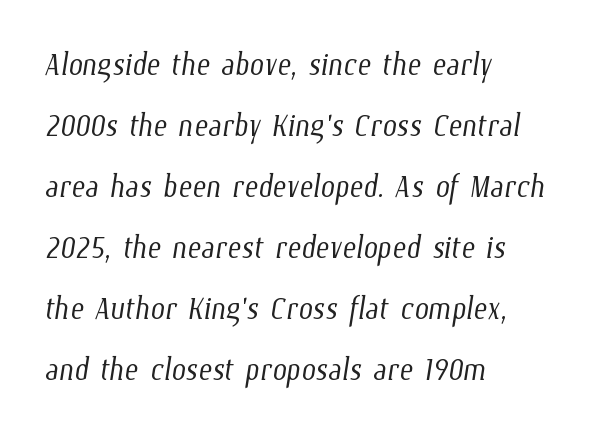
Q: Is the text bold? A: No.
Q: Is the text underlined? A: No.
Q: How is the paragraph aligned? A: Left-aligned.
Q: Is the spacing between letters normal or unusually wide? A: Normal.
Q: Is the spacing between lines tight, normal or loose? A: Normal.
Q: Width (condensed, normal, or wide)? A: Condensed.
Q: Stroke contrast? A: Low.
Q: x-height? A: Medium.
Q: Monospaced? A: No.
